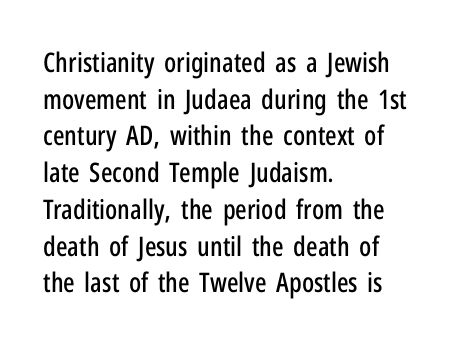
{"italic": "no", "underline": "no", "align": "left", "line_spacing": "normal", "line_spacing_ratio": 1.36, "letter_spacing": "normal", "letter_spacing_em": 0.0, "glyph_px": 27}
